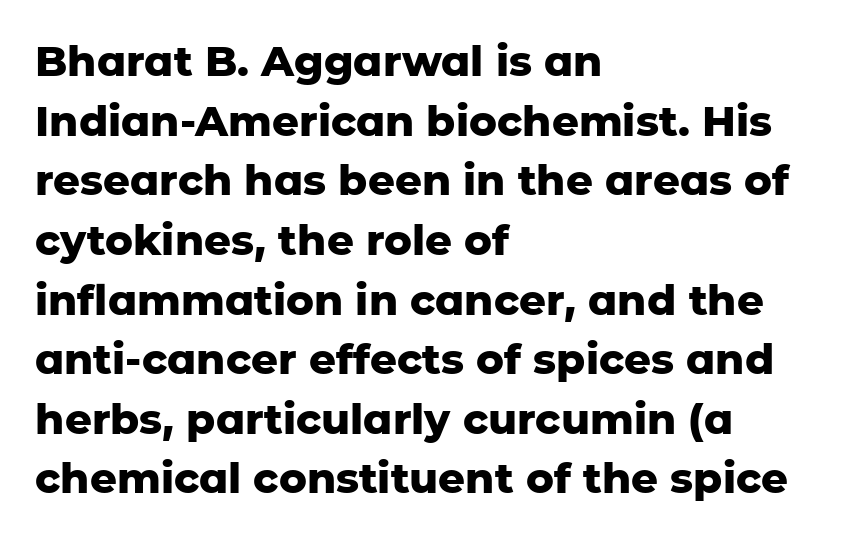
The image shows 42 px heavy sans-serif type, upright; set left-aligned, normal line spacing (1.42x), normal letter spacing, not underlined; low stroke contrast and a medium x-height.
